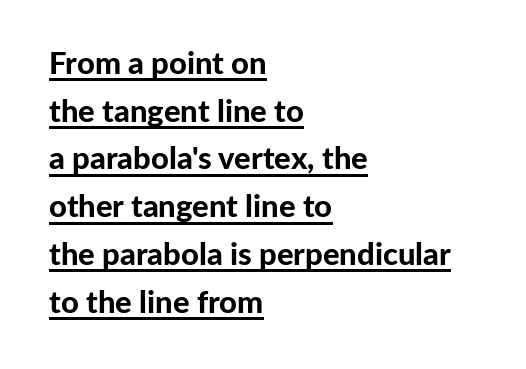
A roman cut, with each character standing at attention. The typesetting leans heavy: a genuine bold. Is there much room between lines? A standard amount, neither cramped nor airy. Caption: lettering with a line underneath.
